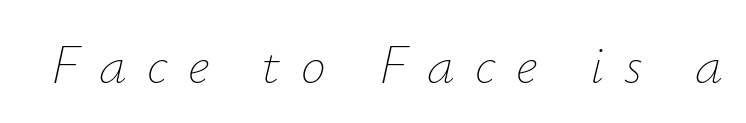
{"italic": "yes", "lean": "right", "slant_degrees": 12, "bold": "no", "weight": "thin", "width": "normal", "stroke_contrast": "low", "x_height": "small", "monospaced": "no", "underline": "no", "letter_spacing": "wide", "letter_spacing_em": 0.36, "glyph_px": 56}
